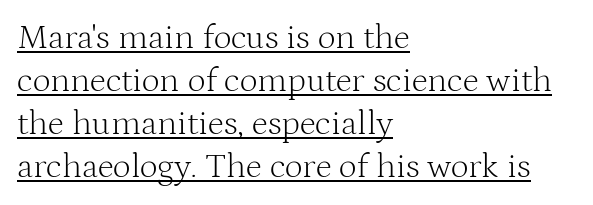
The image shows 35 px light serif type, upright; set left-aligned, line spacing 1.23x, normal letter spacing, underlined; medium stroke contrast and a medium x-height.
